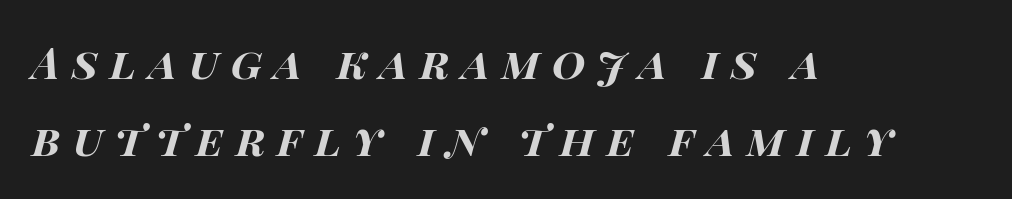
{"italic": "yes", "lean": "right", "slant_degrees": 14, "bold": "yes", "weight": "bold", "width": "wide", "stroke_contrast": "high", "x_height": "large", "monospaced": "no", "underline": "no", "align": "left", "line_spacing_ratio": 1.78, "letter_spacing": "wide", "letter_spacing_em": 0.28, "glyph_px": 43}
